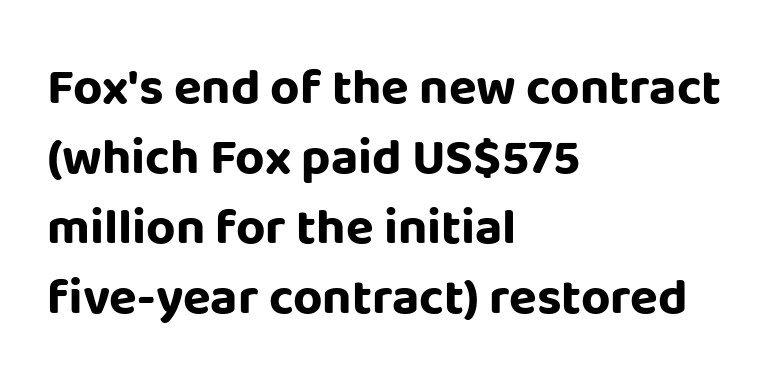
The image shows 51 px bold sans-serif type, upright; set left-aligned, normal line spacing (1.37x), normal letter spacing, not underlined; low stroke contrast and a large x-height.
